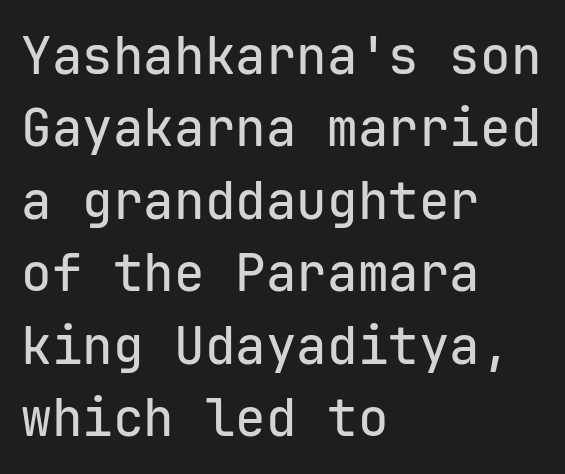
Does the type have serifs? No, each stem ends abruptly. Leading: standard. The zone under the glyphs is completely vacant. Caption: standard tracking, unaltered. Think of a typewriter: that constant character pitch is what you see here. The axis of the letterforms is exactly vertical.
